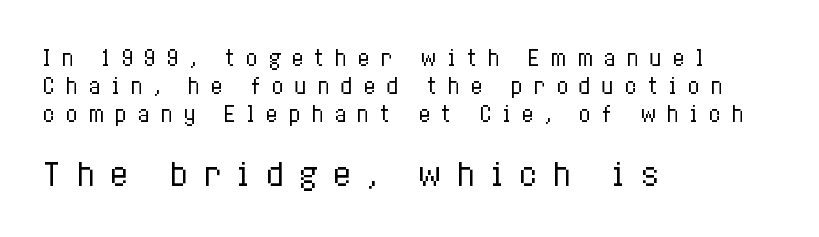
The image shows 31 px regular-weight, condensed type, upright; set left-aligned, normal line spacing (1.33x), unusually wide letter spacing (+0.48 em), not underlined; the second (bottom) block is 1.48x larger; low stroke contrast and a medium x-height.
